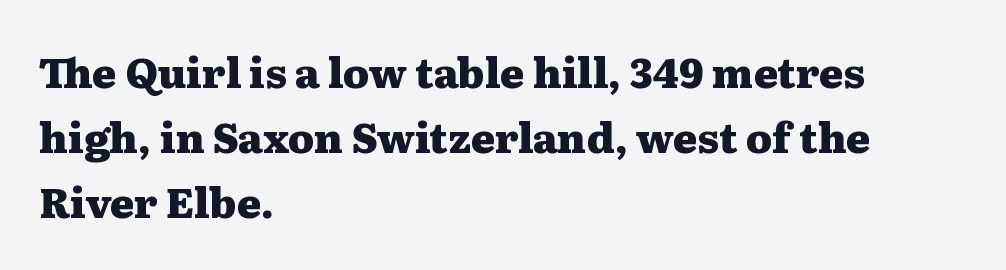
Q: Is the text bold? A: Yes.
Q: Is the text italic (slanted)? A: No, it is upright.
Q: Is the typeface a serif or a sans-serif typeface? A: Serif.
Q: Is the text underlined? A: No.
Q: How is the paragraph aligned? A: Left-aligned.
Q: Is the spacing between letters normal or unusually wide? A: Normal.
Q: Is the spacing between lines tight, normal or loose? A: Normal.
Q: Width (condensed, normal, or wide)? A: Wide.
Q: Stroke contrast? A: Medium.
Q: x-height? A: Medium.
Q: Monospaced? A: No.
